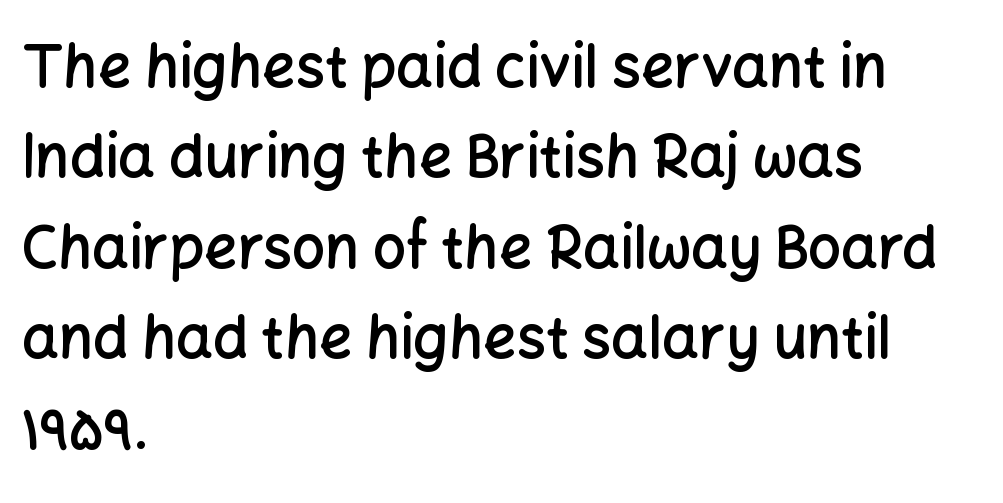
{"serif": "no", "italic": "no", "bold": "semi", "weight": "semibold", "width": "normal", "stroke_contrast": "low", "x_height": "medium", "monospaced": "no", "underline": "no", "align": "left", "line_spacing": "normal", "line_spacing_ratio": 1.56, "letter_spacing": "normal", "letter_spacing_em": 0.0, "glyph_px": 58}
